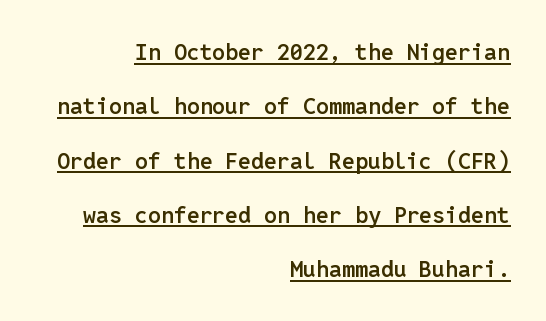
Q: Is the text bold? A: Semi-bold.
Q: Is the text italic (slanted)? A: No, it is upright.
Q: Is the text underlined? A: Yes.
Q: How is the paragraph aligned? A: Right-aligned.
Q: Is the spacing between letters normal or unusually wide? A: Normal.
Q: Is the spacing between lines tight, normal or loose? A: Loose.
